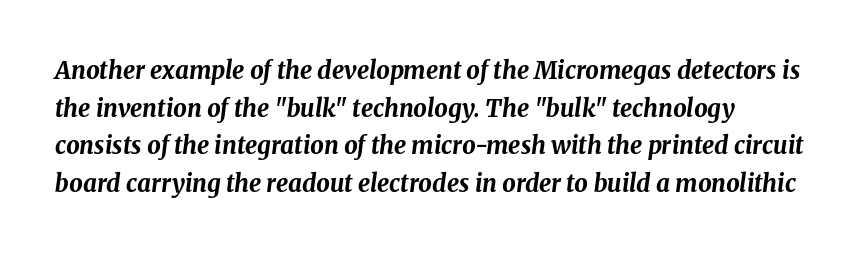
Q: Is the text bold? A: Yes.
Q: Is the text italic (slanted)? A: Yes, it leans right by about 8 degrees.
Q: Is the text underlined? A: No.
Q: Is the spacing between letters normal or unusually wide? A: Normal.
Q: Is the spacing between lines tight, normal or loose? A: Normal.
